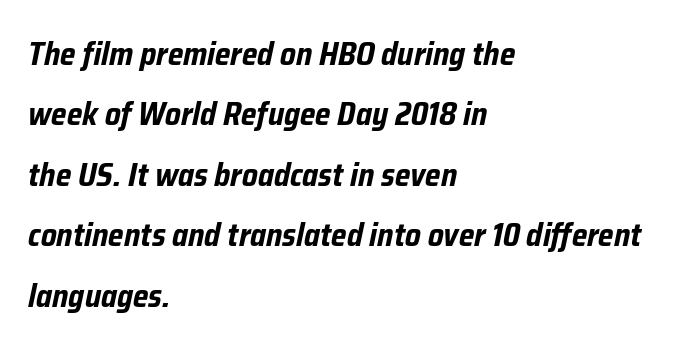
Q: Is the text bold? A: Yes.
Q: Is the text italic (slanted)? A: Yes, it leans right by about 12 degrees.
Q: Is the text underlined? A: No.
Q: How is the paragraph aligned? A: Left-aligned.
Q: Is the spacing between letters normal or unusually wide? A: Normal.
Q: Width (condensed, normal, or wide)? A: Condensed.
Q: Stroke contrast? A: Low.
Q: x-height? A: Medium.
Q: Monospaced? A: No.
